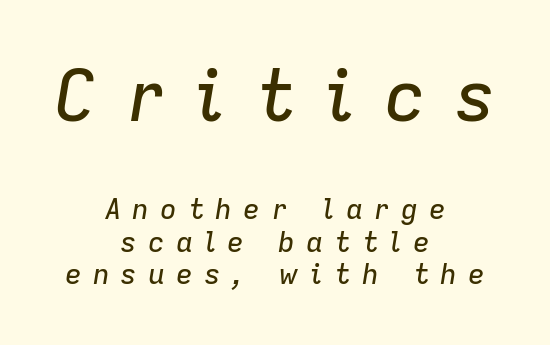
The image shows 71 px text type, italic (leaning right); set centered, line spacing 1.16x, unusually wide letter spacing (+0.39 em), not underlined; the first (top) block is 2.54x larger; low stroke contrast and a medium x-height.
